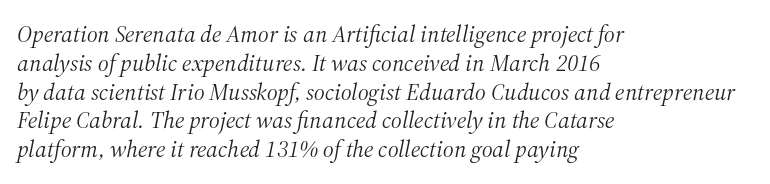
Observe the ordinary spacing: letters are neighbours, not strangers. The lines are quadded left. Does the lettering tilt? It does — this is italic. Stems here are at most as thick as an everyday book face. The glyphs are unaccompanied by any horizontal stroke below them.
